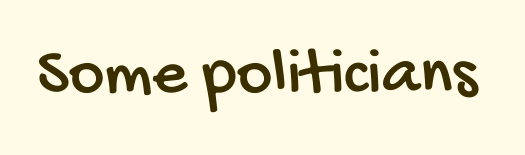
{"serif": "no", "width": "condensed", "stroke_contrast": "low", "x_height": "large", "monospaced": "no", "underline": "no", "letter_spacing": "normal", "letter_spacing_em": 0.0, "glyph_px": 68}
